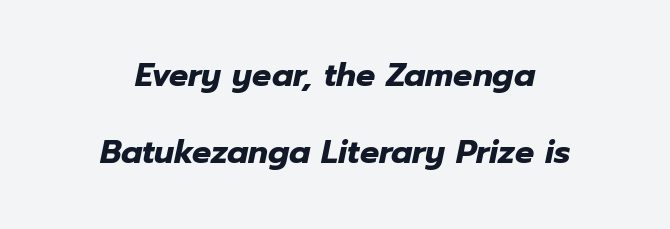
{"italic": "yes", "lean": "right", "slant_degrees": 12, "bold": "yes", "weight": "heavy", "width": "normal", "stroke_contrast": "low", "x_height": "medium", "monospaced": "no", "underline": "no", "align": "center", "line_spacing": "loose", "line_spacing_ratio": 2.41, "letter_spacing": "normal", "letter_spacing_em": 0.0, "glyph_px": 32}
